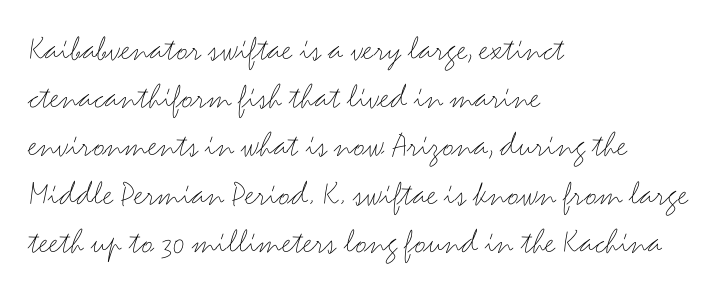
Q: Is the text bold? A: No.
Q: Is the text italic (slanted)? A: Yes.
Q: Is the typeface a serif or a sans-serif typeface? A: Sans-serif.
Q: Is the text underlined? A: No.
Q: How is the paragraph aligned? A: Left-aligned.
Q: Is the spacing between letters normal or unusually wide? A: Normal.
Q: Is the spacing between lines tight, normal or loose? A: Normal.
Q: Width (condensed, normal, or wide)? A: Wide.
Q: Stroke contrast? A: Medium.
Q: x-height? A: Small.
Q: Monospaced? A: No.
